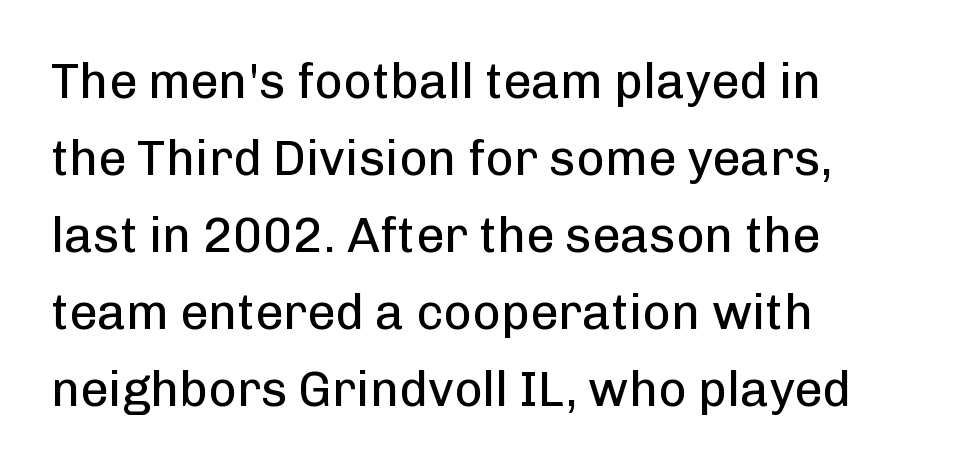
Q: Is the text bold? A: No.
Q: Is the text italic (slanted)? A: No, it is upright.
Q: Is the typeface a serif or a sans-serif typeface? A: Sans-serif.
Q: Is the text underlined? A: No.
Q: How is the paragraph aligned? A: Left-aligned.
Q: Is the spacing between letters normal or unusually wide? A: Normal.
Q: Is the spacing between lines tight, normal or loose? A: Normal.
Q: Width (condensed, normal, or wide)? A: Normal.
Q: Stroke contrast? A: Low.
Q: x-height? A: Medium.
Q: Monospaced? A: No.
